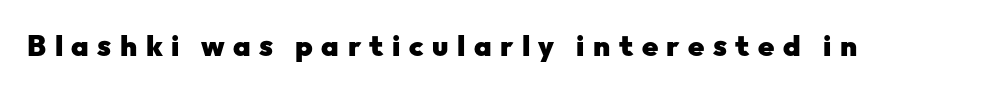
Each word looks stretched out because of the extra space between its letters. Bold? Absolutely — the strokes are thick and heavy. The area under the type is left untouched. Italic: no, the glyphs are upright roman.
